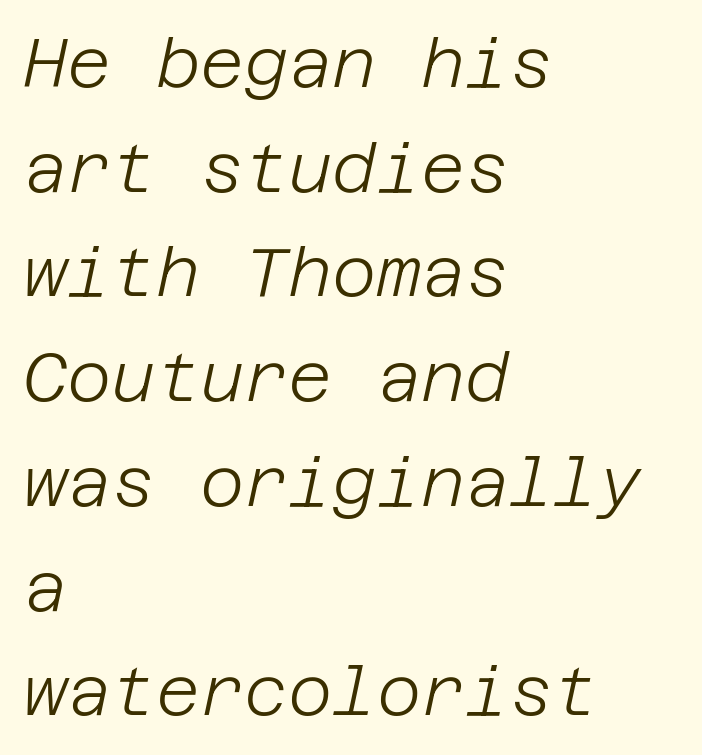
Q: Is the text bold? A: No.
Q: Is the text italic (slanted)? A: Yes, it leans right by about 12 degrees.
Q: Is the text underlined? A: No.
Q: How is the paragraph aligned? A: Left-aligned.
Q: Is the spacing between letters normal or unusually wide? A: Normal.
Q: Is the spacing between lines tight, normal or loose? A: Normal.
Q: Width (condensed, normal, or wide)? A: Normal.
Q: Stroke contrast? A: Low.
Q: x-height? A: Large.
